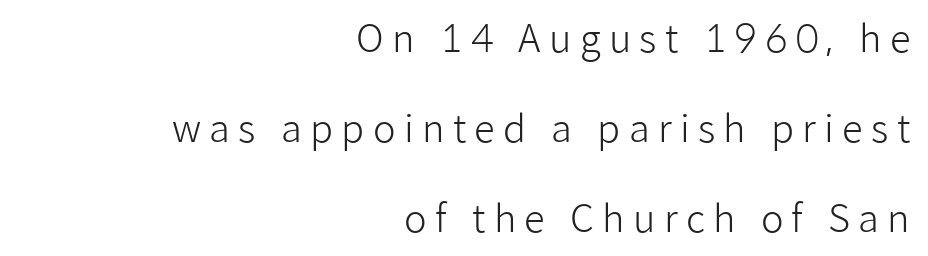
{"serif": "no", "italic": "no", "bold": "no", "weight": "light", "width": "normal", "stroke_contrast": "low", "x_height": "medium", "monospaced": "no", "underline": "no", "align": "right", "line_spacing": "loose", "line_spacing_ratio": 2.37, "letter_spacing": "wide", "letter_spacing_em": 0.22, "glyph_px": 38}
